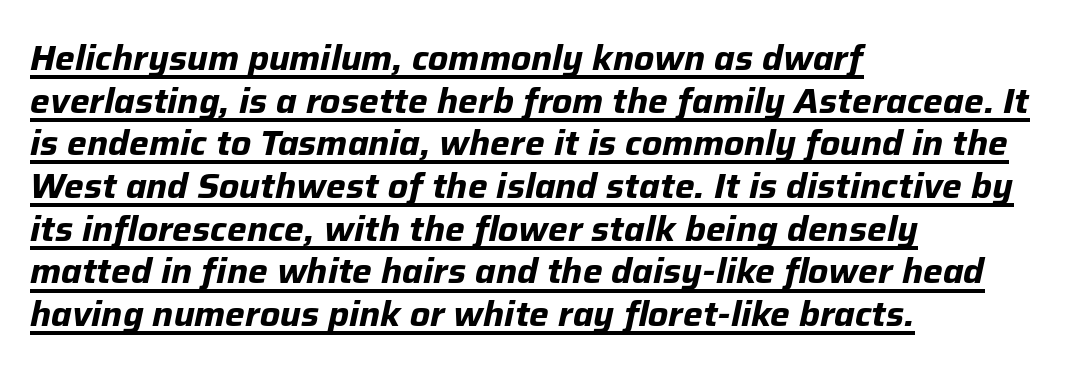
The image shows 35 px bold type, italic (leaning right); set left-aligned, line spacing 1.22x, normal letter spacing, underlined; low stroke contrast and a medium x-height.
